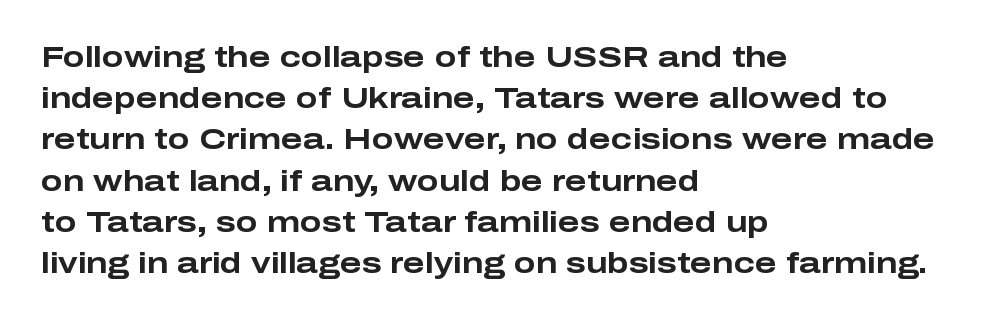
{"serif": "no", "italic": "no", "bold": "yes", "weight": "bold", "width": "wide", "stroke_contrast": "low", "x_height": "medium", "monospaced": "no", "underline": "no", "align": "left", "line_spacing": "normal", "line_spacing_ratio": 1.42, "letter_spacing": "normal", "letter_spacing_em": 0.0, "glyph_px": 29}
